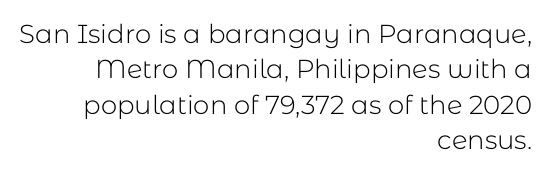
{"italic": "no", "bold": "no", "underline": "no", "align": "right", "line_spacing": "normal", "line_spacing_ratio": 1.36, "letter_spacing": "normal", "letter_spacing_em": 0.0, "glyph_px": 26}
